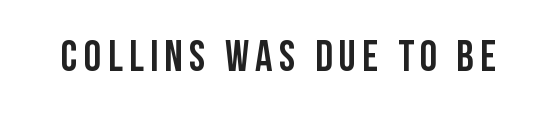
{"serif": "no", "italic": "no", "width": "condensed", "stroke_contrast": "low", "x_height": "large", "monospaced": "no", "underline": "no", "glyph_px": 43}
